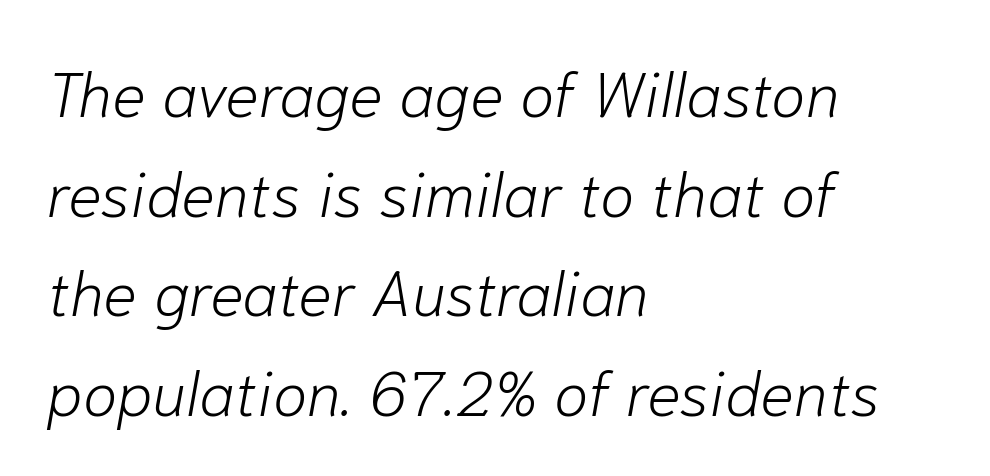
Q: Is the text bold? A: No.
Q: Is the text italic (slanted)? A: Yes, it leans right by about 10 degrees.
Q: Is the text underlined? A: No.
Q: How is the paragraph aligned? A: Left-aligned.
Q: Is the spacing between letters normal or unusually wide? A: Normal.
Q: Is the spacing between lines tight, normal or loose? A: Normal.
Q: Width (condensed, normal, or wide)? A: Normal.
Q: Stroke contrast? A: Low.
Q: x-height? A: Medium.
Q: Monospaced? A: No.
